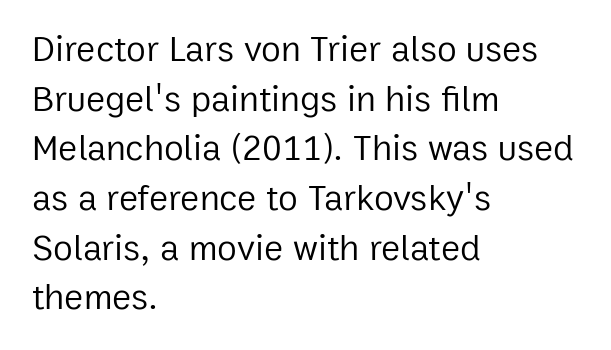
Q: Is the text bold? A: No.
Q: Is the text italic (slanted)? A: No, it is upright.
Q: Is the typeface a serif or a sans-serif typeface? A: Sans-serif.
Q: Is the text underlined? A: No.
Q: How is the paragraph aligned? A: Left-aligned.
Q: Is the spacing between letters normal or unusually wide? A: Normal.
Q: Is the spacing between lines tight, normal or loose? A: Normal.
Q: Width (condensed, normal, or wide)? A: Normal.
Q: Stroke contrast? A: Low.
Q: x-height? A: Medium.
Q: Monospaced? A: No.
